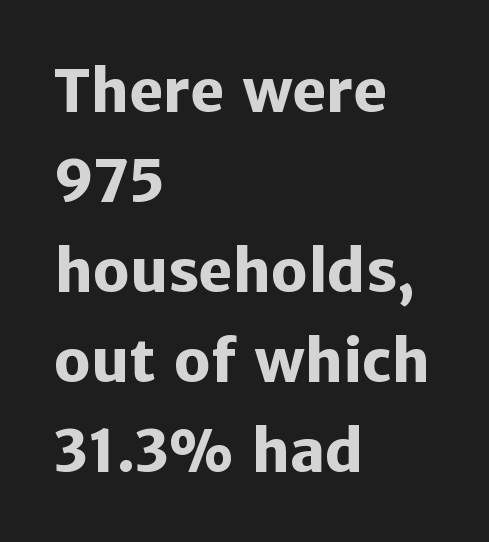
Normally led — the rows are evenly, conventionally spaced. Notice how thick the strokes are: this is what a full bold looks like. Proportional: the letters do not fall into vertical columns. Compared with typical body copy, the letter spacing here is the same.
